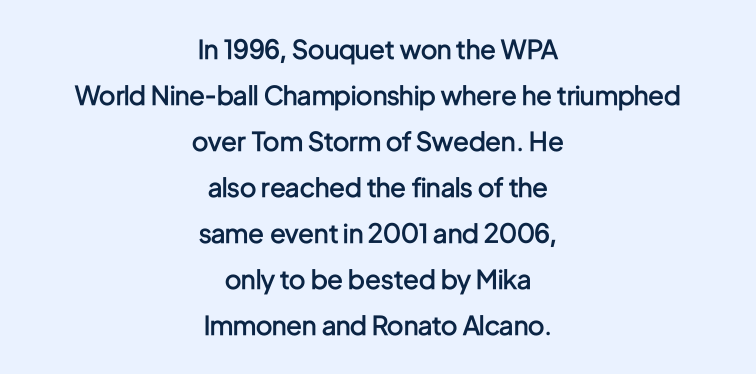
Q: Is the text bold? A: Semi-bold.
Q: Is the text italic (slanted)? A: No, it is upright.
Q: Is the text underlined? A: No.
Q: How is the paragraph aligned? A: Centered.
Q: Is the spacing between letters normal or unusually wide? A: Normal.
